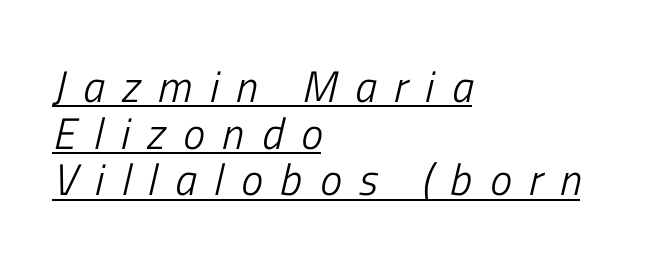
Q: Is the text bold? A: No.
Q: Is the text italic (slanted)? A: Yes, it leans right by about 13 degrees.
Q: Is the text underlined? A: Yes.
Q: How is the paragraph aligned? A: Left-aligned.
Q: Is the spacing between letters normal or unusually wide? A: Unusually wide.
Q: Is the spacing between lines tight, normal or loose? A: Tight.
Q: Width (condensed, normal, or wide)? A: Condensed.
Q: Stroke contrast? A: Low.
Q: x-height? A: Medium.
Q: Monospaced? A: No.
